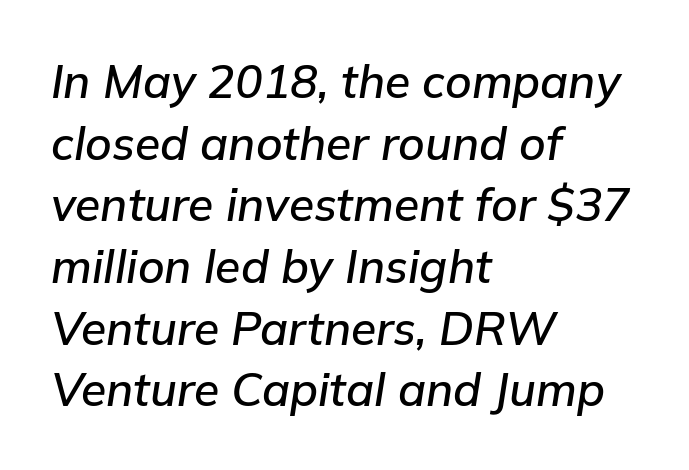
Q: Is the text italic (slanted)? A: Yes, it leans right by about 9 degrees.
Q: Is the text underlined? A: No.
Q: How is the paragraph aligned? A: Left-aligned.
Q: Is the spacing between letters normal or unusually wide? A: Normal.
Q: Is the spacing between lines tight, normal or loose? A: Normal.
Q: Width (condensed, normal, or wide)? A: Normal.
Q: Stroke contrast? A: Low.
Q: x-height? A: Medium.
Q: Monospaced? A: No.
